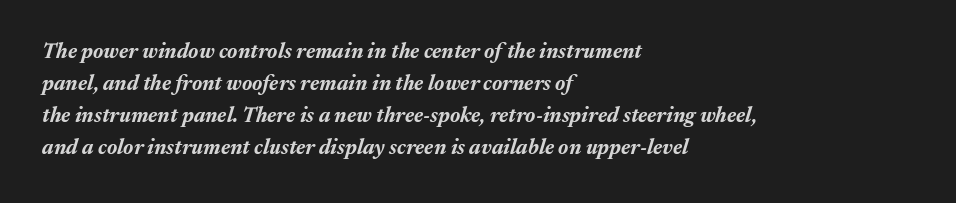
Q: Is the text bold? A: Yes.
Q: Is the text italic (slanted)? A: Yes, it leans right by about 17 degrees.
Q: Is the text underlined? A: No.
Q: How is the paragraph aligned? A: Left-aligned.
Q: Is the spacing between letters normal or unusually wide? A: Normal.
Q: Is the spacing between lines tight, normal or loose? A: Normal.
